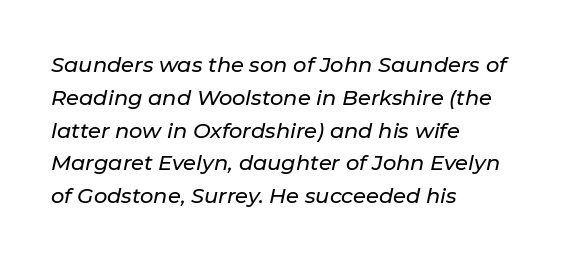
The image shows 21 px text type, italic (leaning right); set left-aligned, normal line spacing (1.56x), normal letter spacing, not underlined.
